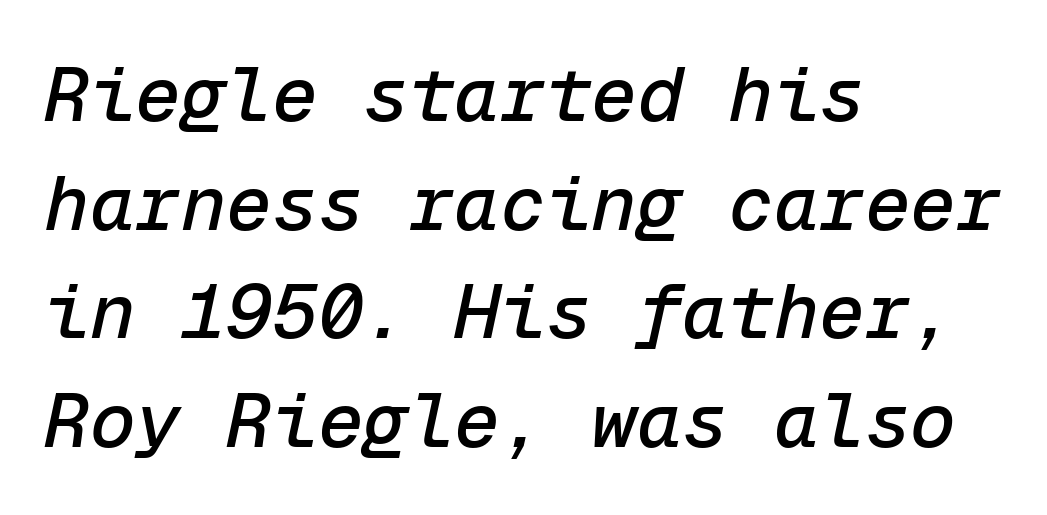
The image shows 76 px text type, italic (leaning right), monospaced; set left-aligned, normal line spacing (1.43x), normal letter spacing, not underlined; low stroke contrast and a medium x-height.
